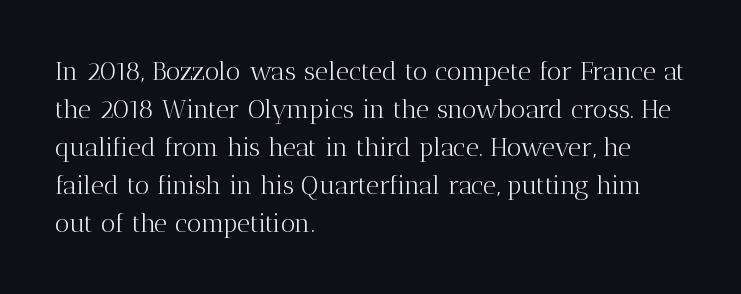
Visually the block forms a straight wall on the left and a jagged coastline on the right. Caption: standard tracking, unaltered. The type sits square on the baseline with zero lean. Weight: not bold — regular or lighter.
